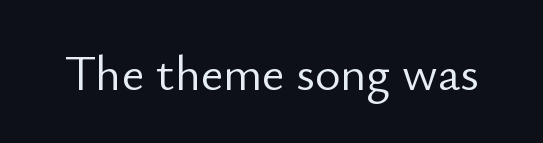
Q: Is the text bold? A: No.
Q: Is the text italic (slanted)? A: No, it is upright.
Q: Is the typeface a serif or a sans-serif typeface? A: Sans-serif.
Q: Is the text underlined? A: No.
Q: Is the spacing between letters normal or unusually wide? A: Normal.
Q: Width (condensed, normal, or wide)? A: Normal.
Q: Stroke contrast? A: Low.
Q: x-height? A: Small.
Q: Monospaced? A: No.
